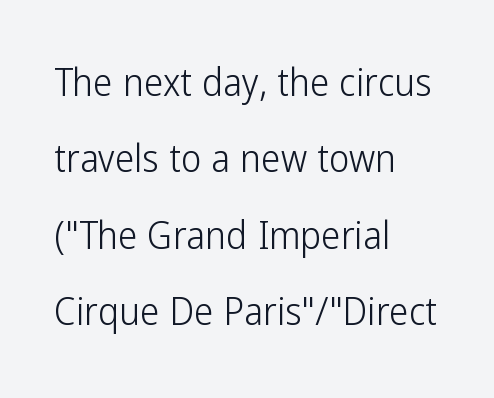
The image shows 39 px light, condensed sans-serif type, upright; set left-aligned, loose line spacing (1.96x), normal letter spacing, not underlined; low stroke contrast and a medium x-height.
